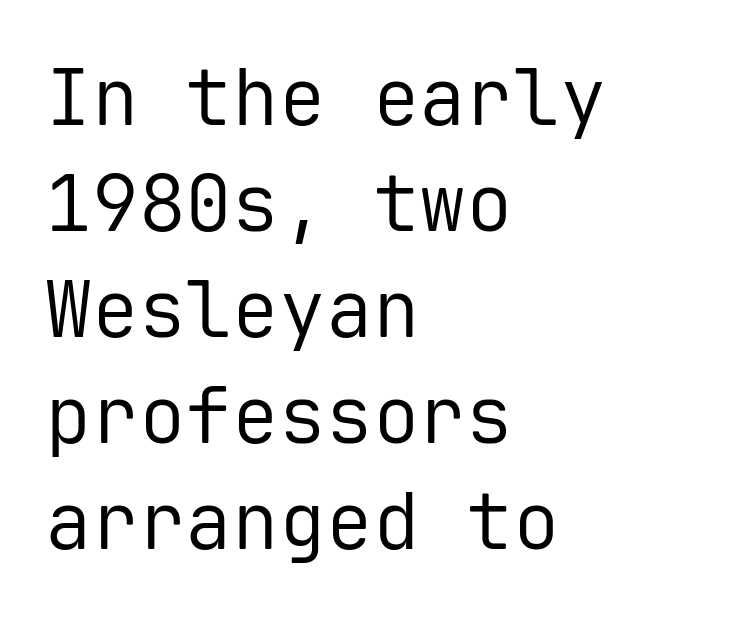
The image shows 78 px regular-weight sans-serif type, upright, monospaced; set left-aligned, normal line spacing (1.36x), normal letter spacing, not underlined; low stroke contrast and a medium x-height.
